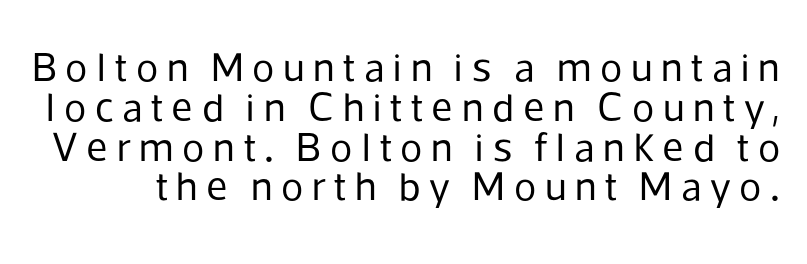
{"serif": "no", "italic": "no", "bold": "no", "weight": "regular", "width": "normal", "stroke_contrast": "low", "x_height": "medium", "monospaced": "no", "underline": "no", "line_spacing": "tight", "line_spacing_ratio": 0.97, "letter_spacing": "wide", "letter_spacing_em": 0.21, "glyph_px": 41}
